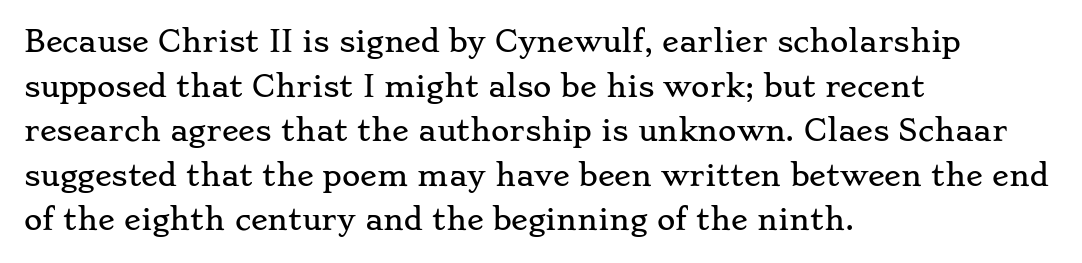
{"serif": "yes", "italic": "no", "width": "wide", "stroke_contrast": "low", "x_height": "small", "monospaced": "no", "underline": "no", "align": "left", "line_spacing": "normal", "line_spacing_ratio": 1.59, "letter_spacing": "normal", "letter_spacing_em": 0.0, "glyph_px": 28}
